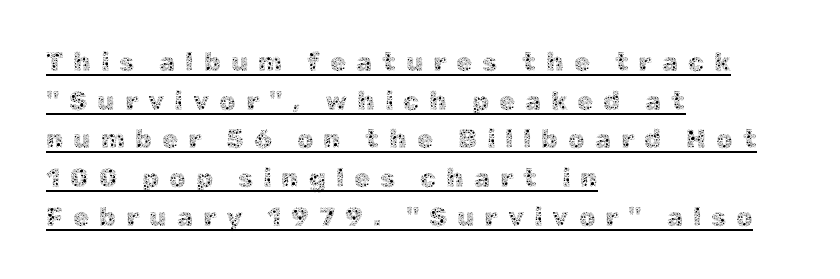
This rendering widens character spacing well past its baseline value. In terms of posture, this sample is upright. A typesetter would call this leading conventional body-copy spacing. The glyphs are accompanied by a horizontal stroke just below them.
